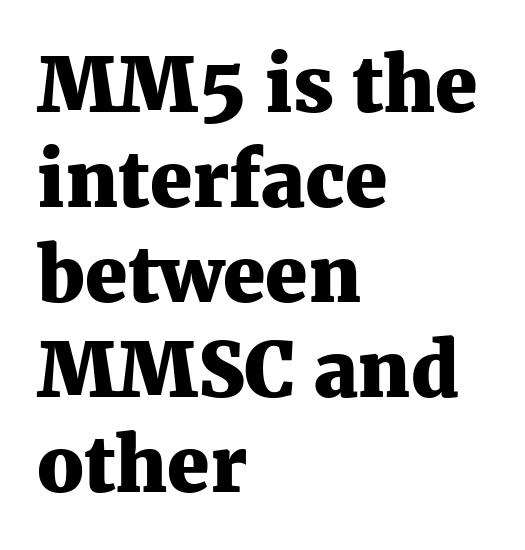
{"serif": "yes", "italic": "no", "bold": "yes", "weight": "heavy", "width": "normal", "stroke_contrast": "medium", "x_height": "medium", "monospaced": "no", "underline": "no", "align": "left", "line_spacing": "normal", "line_spacing_ratio": 1.25, "letter_spacing": "normal", "letter_spacing_em": 0.0, "glyph_px": 76}
